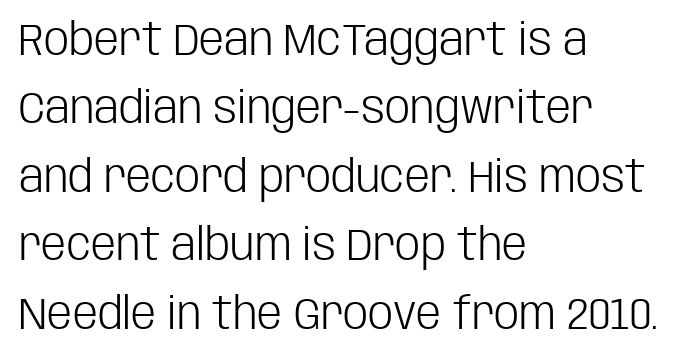
Check where the strokes stop: nothing finishes them off — pure sans. The face looks like a standard text weight, possibly lighter. Students, observe: this is what conventionally led text looks like. This is the regular roman posture of the typeface. The rendering uses natural spacing where letterforms have individual widths. The words here are not underlined.
